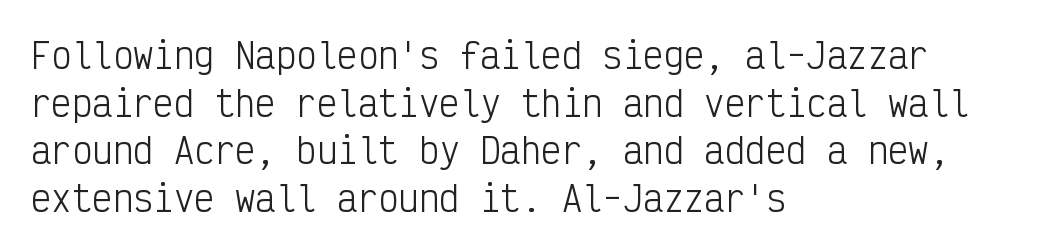
The image shows 34 px light, condensed sans-serif type, upright, monospaced; set left-aligned, normal line spacing (1.4x), normal letter spacing, not underlined; low stroke contrast and a medium x-height.
